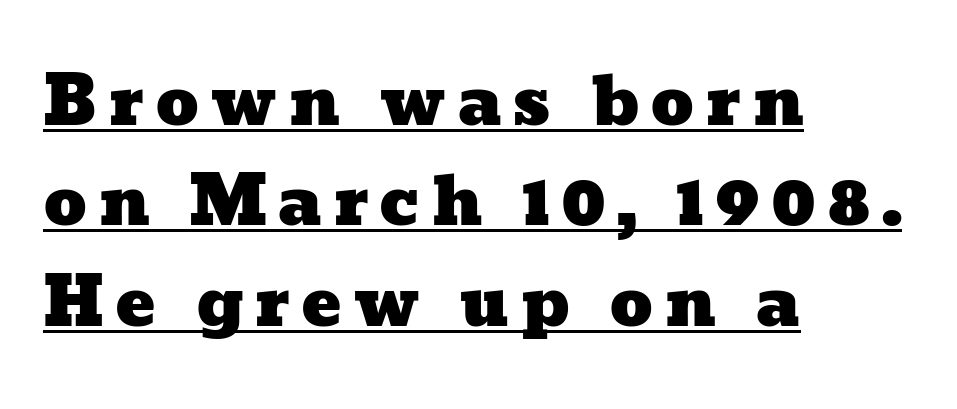
You can see a thin bar hugging the bottom of the glyphs. The rendering uses natural spacing where letterforms have individual widths. Casual observation: everything's shoved over to the left. Regarding leading, the lines here are spaced in the standard way.
